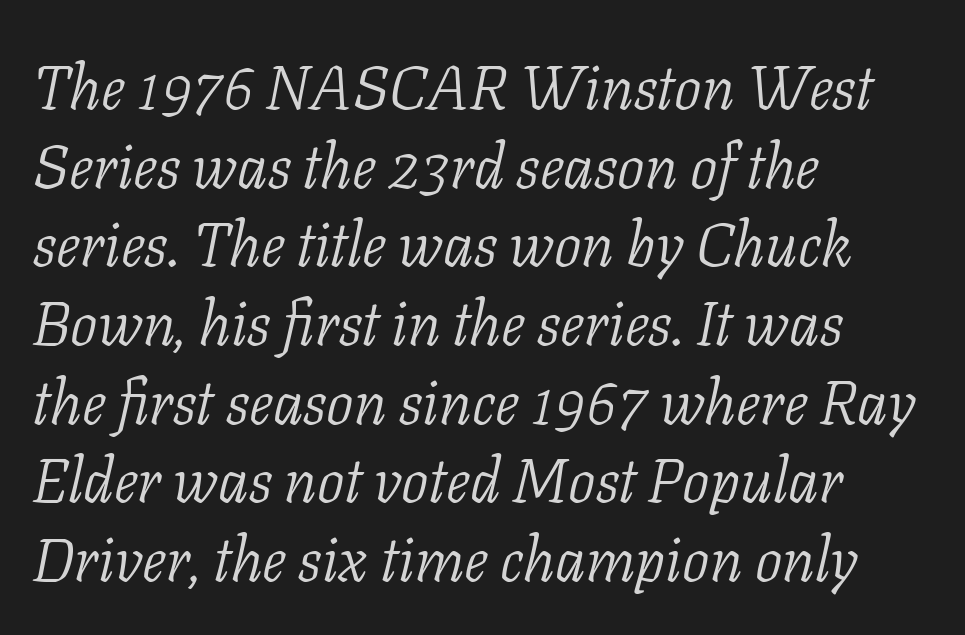
The image shows 61 px light serif type, italic (leaning right); set left-aligned, normal line spacing (1.29x), normal letter spacing, not underlined; low stroke contrast and a medium x-height.
